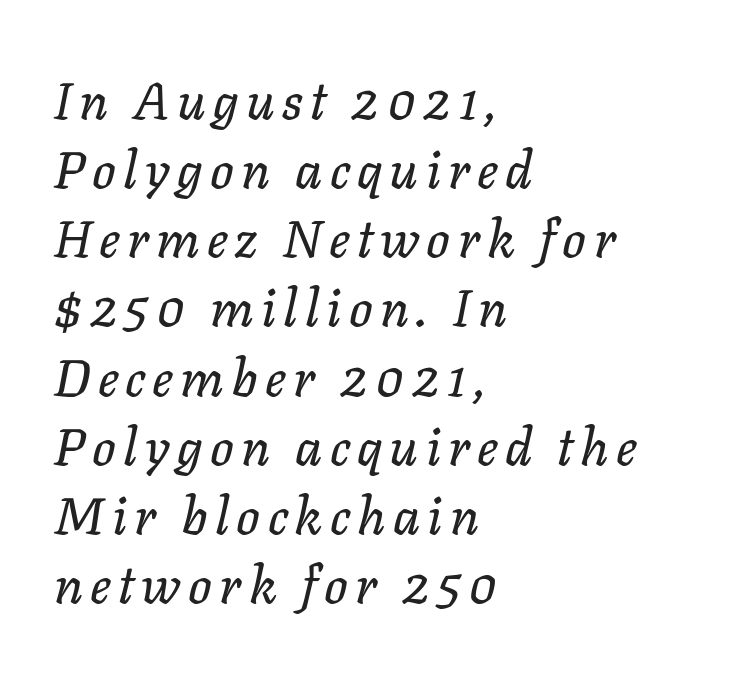
{"italic": "yes", "lean": "right", "slant_degrees": 11, "width": "normal", "stroke_contrast": "low", "x_height": "medium", "monospaced": "no", "underline": "no", "align": "left", "line_spacing": "normal", "line_spacing_ratio": 1.33, "glyph_px": 52}
